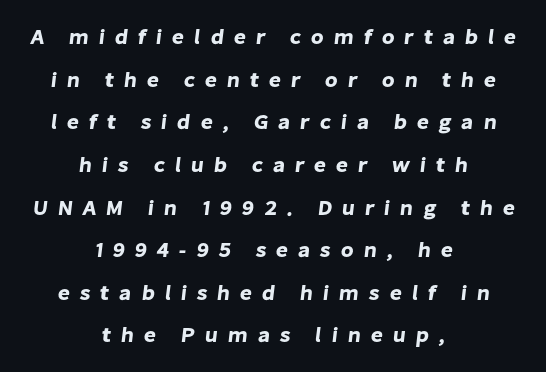
Visually the block forms a symmetrical silhouette, jagged on both flanks. The tracking reads as deliberately expanded to a designer's eye. The zone under the glyphs is completely vacant. One glance says open: line gaps are wider than usual.
